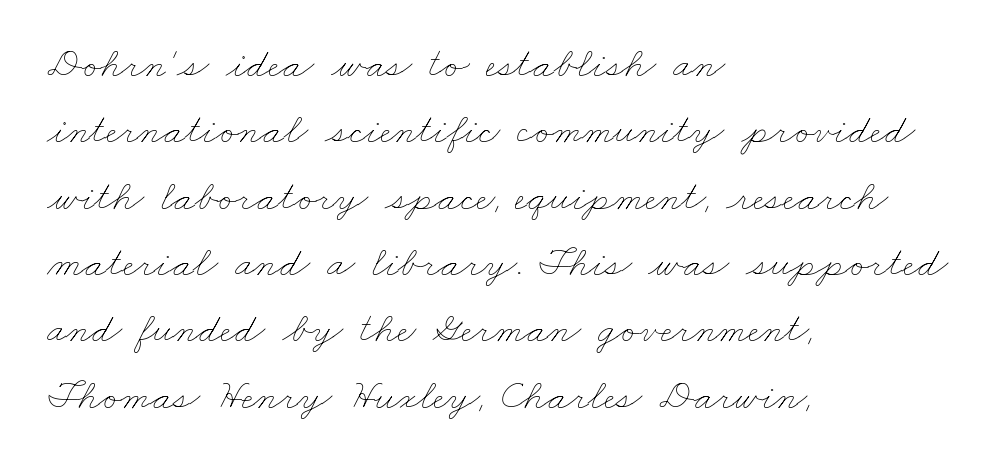
{"bold": "no", "weight": "thin", "width": "wide", "stroke_contrast": "low", "x_height": "small", "monospaced": "no", "underline": "no", "align": "left", "line_spacing": "normal", "line_spacing_ratio": 1.58, "letter_spacing": "normal", "letter_spacing_em": 0.0, "glyph_px": 42}
